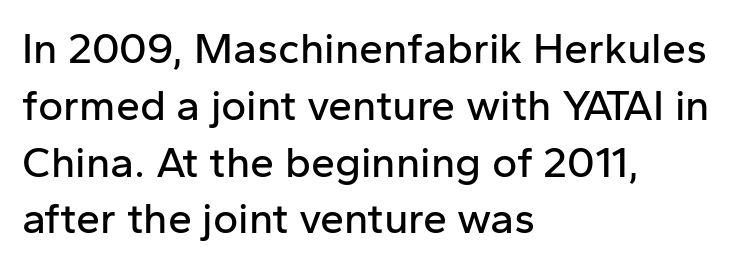
Q: Is the text italic (slanted)? A: No, it is upright.
Q: Is the typeface a serif or a sans-serif typeface? A: Sans-serif.
Q: Is the text underlined? A: No.
Q: How is the paragraph aligned? A: Left-aligned.
Q: Is the spacing between letters normal or unusually wide? A: Normal.
Q: Is the spacing between lines tight, normal or loose? A: Normal.
Q: Width (condensed, normal, or wide)? A: Normal.
Q: Stroke contrast? A: Low.
Q: x-height? A: Medium.
Q: Monospaced? A: No.
